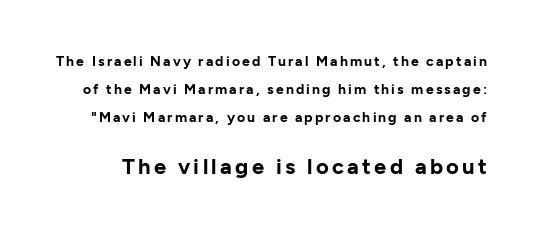
Q: Is the text bold? A: Yes.
Q: Is the text italic (slanted)? A: No, it is upright.
Q: Is the text underlined? A: No.
Q: Is the spacing between lines tight, normal or loose? A: Loose.
Q: Which block of text is set in a larger size, the first (top) or the second (bottom)? A: The second (bottom) one.
